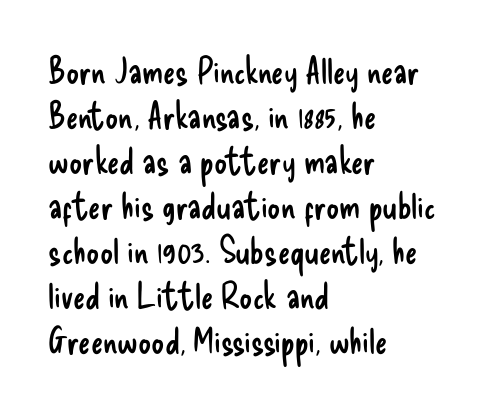
Normally led — the rows are evenly, conventionally spaced. Notice how the stems are strictly vertical — no italics here. These lines are composed in type without serifs. The area under the type is left untouched. These lines are rendered in a variable-pitch font.
